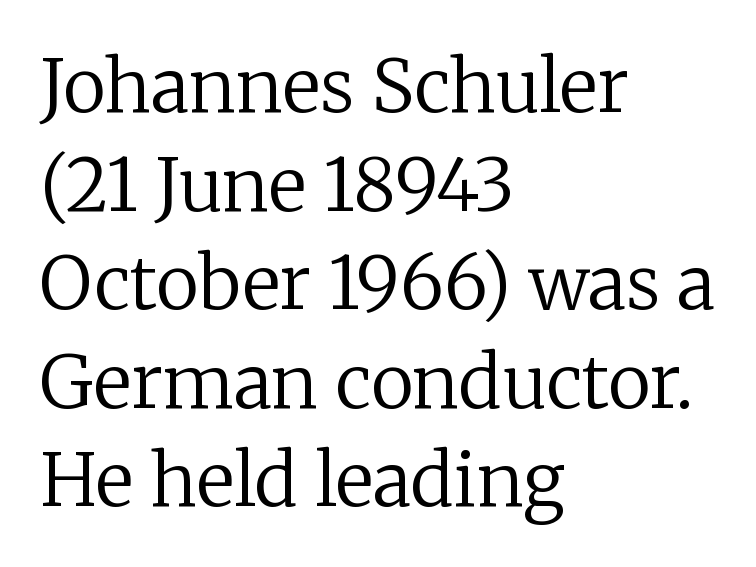
The text block is weighted toward the left margin, trailing off unevenly rightward. Designer's note — italics off, roman on. The string is rendered with underlining switched off. Is this a fixed-width face? No — the glyphs have proportional, varying widths. The designer left line spacing at the default.
